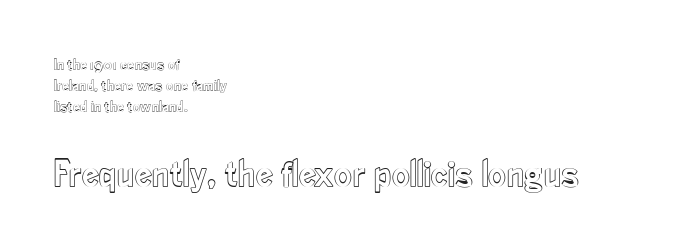
Every row of glyphs begins at an identical x-position on the left. Letters rest on an invisible, unmarked baseline. Each new line begins a customary step beneath the previous one. Spacing verdict: proportional, widths tailored to each character.
